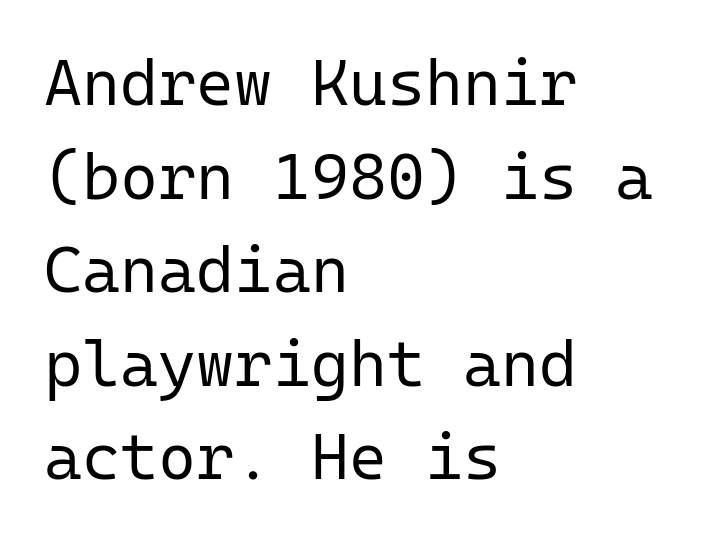
The image shows 65 px regular-weight sans-serif type, upright, monospaced; set left-aligned, normal line spacing (1.44x), normal letter spacing, not underlined; low stroke contrast and a medium x-height.
